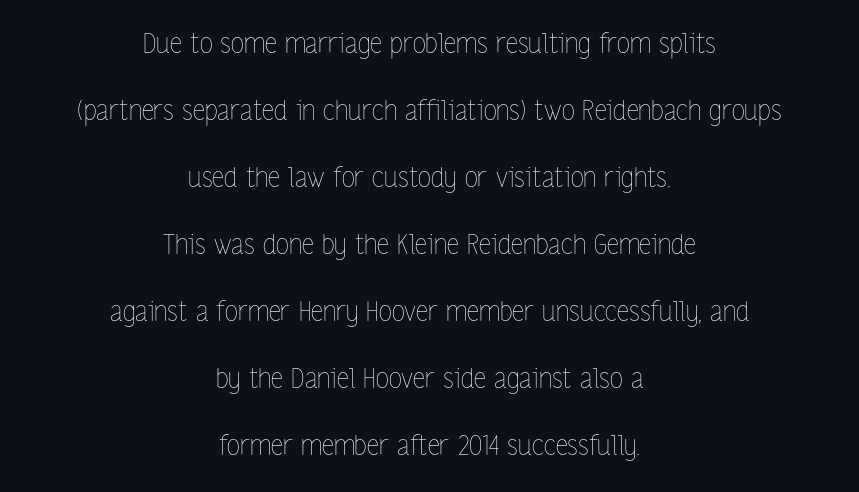
The image shows 27 px text type, upright; set centered, loose line spacing (2.48x), normal letter spacing, not underlined.
